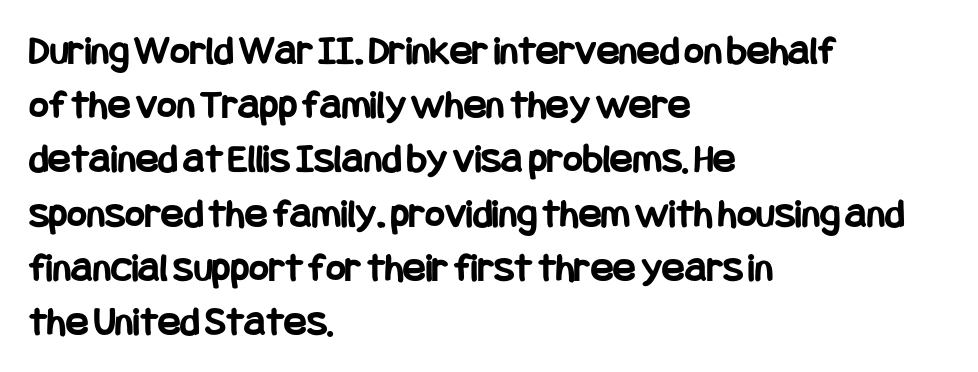
The image shows 42 px bold, condensed sans-serif type, upright; set left-aligned, normal line spacing (1.29x), normal letter spacing, not underlined; low stroke contrast and a large x-height.
